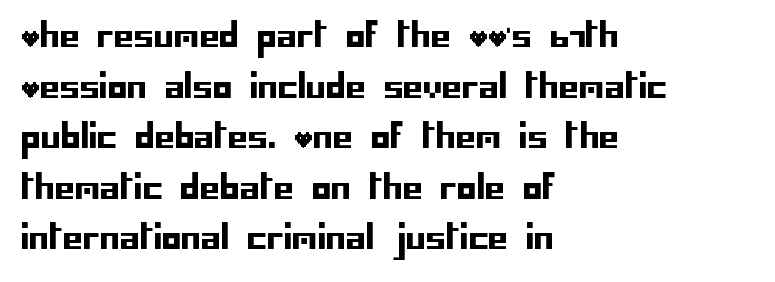
{"serif": "no", "italic": "no", "width": "normal", "stroke_contrast": "low", "x_height": "large", "underline": "no", "align": "left", "line_spacing": "normal", "line_spacing_ratio": 1.58, "letter_spacing": "normal", "letter_spacing_em": 0.0, "glyph_px": 32}
